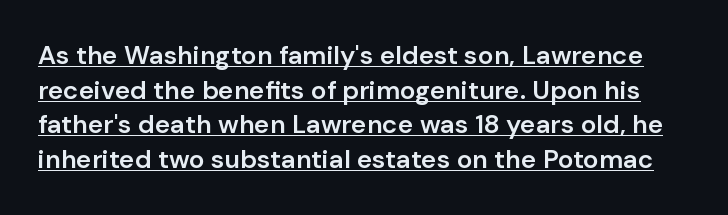
Typographic density is moderately raised because the face is semibold. The gaps between neighbouring characters are ordinary and unremarkable. Quick note: not italic, upright. The glyphs are accompanied by a horizontal stroke just below them. Horizontal bands of white between lines are of average thickness.
